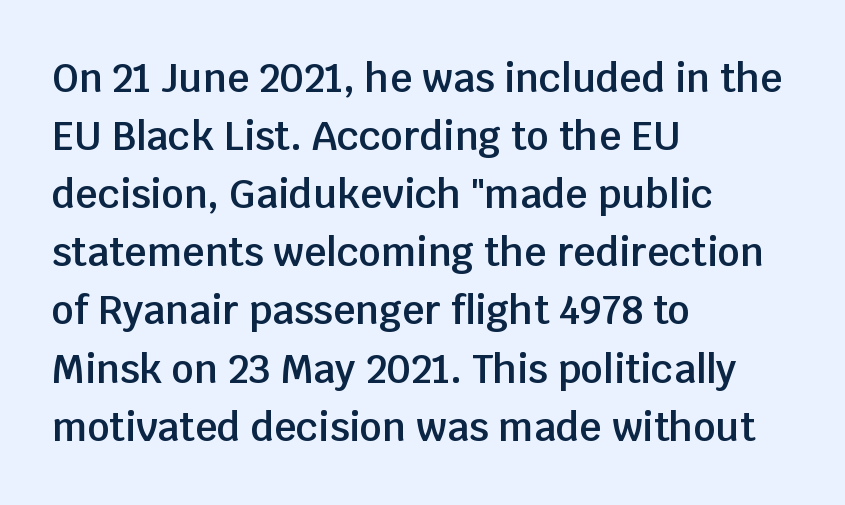
The image shows 39 px semibold sans-serif type, upright; set left-aligned, normal line spacing (1.49x), normal letter spacing, not underlined; low stroke contrast and a large x-height.
